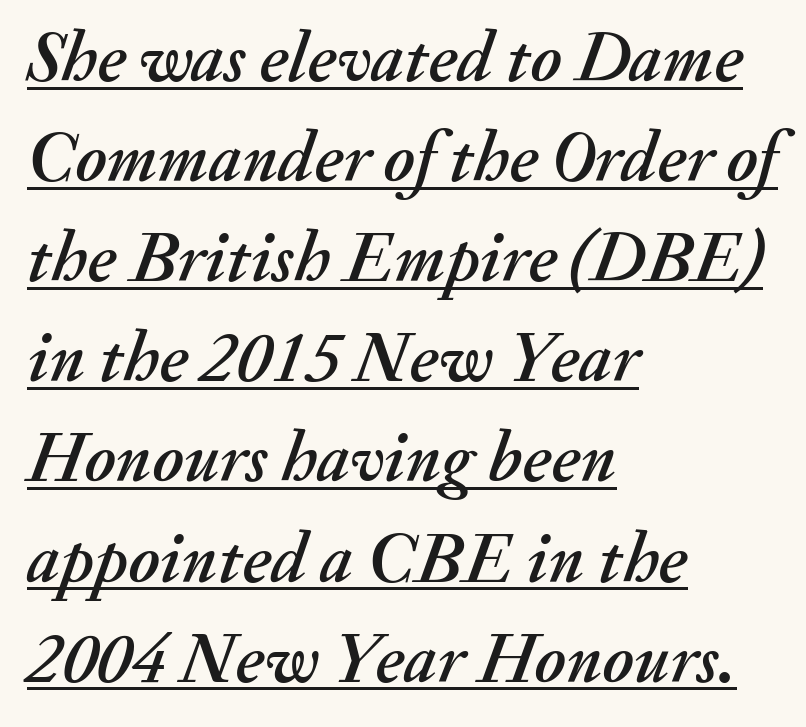
{"italic": "yes", "lean": "right", "slant_degrees": 20, "width": "normal", "stroke_contrast": "medium", "x_height": "small", "monospaced": "no", "underline": "yes", "align": "left", "line_spacing": "normal", "line_spacing_ratio": 1.41, "letter_spacing": "normal", "letter_spacing_em": 0.0, "glyph_px": 71}
